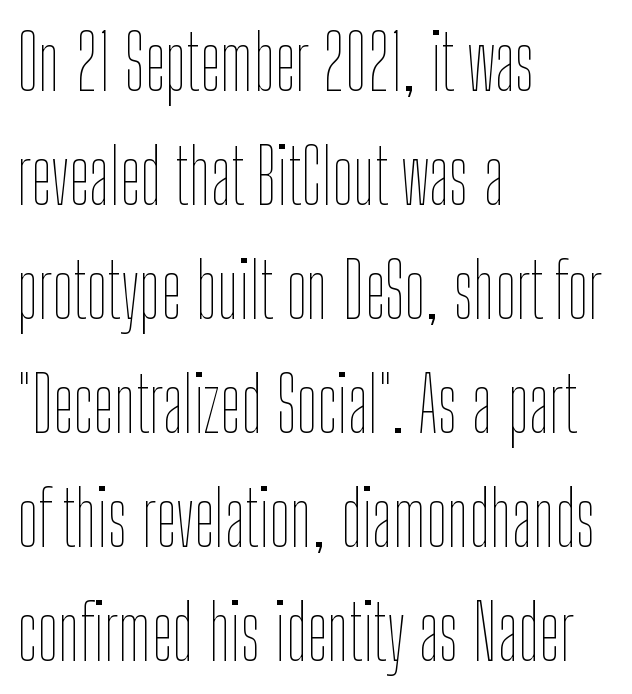
The image shows 75 px thin, condensed type, upright; set left-aligned, normal line spacing (1.52x), normal letter spacing, not underlined; low stroke contrast and a medium x-height.
